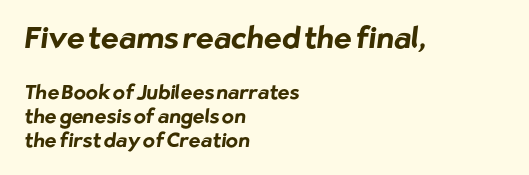
The image shows 30 px bold sans-serif type; set left-aligned, line spacing 1.18x, normal letter spacing, not underlined; the first (top) block is 1.5x larger; low stroke contrast and a medium x-height.
